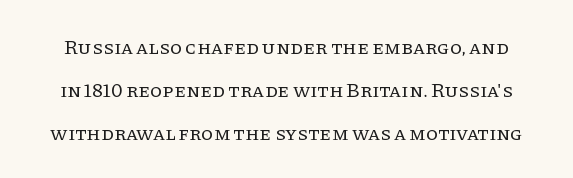
{"italic": "no", "bold": "no", "underline": "no", "line_spacing": "loose", "line_spacing_ratio": 2.15, "letter_spacing": "normal", "letter_spacing_em": 0.0, "glyph_px": 20}
